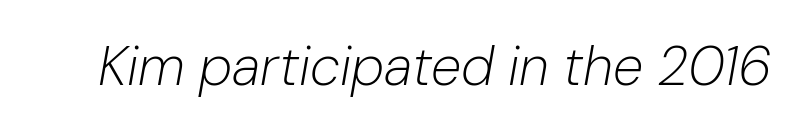
{"italic": "yes", "lean": "right", "slant_degrees": 10, "bold": "no", "weight": "light", "width": "normal", "stroke_contrast": "low", "x_height": "medium", "monospaced": "no", "underline": "no", "letter_spacing": "normal", "letter_spacing_em": 0.0, "glyph_px": 55}
